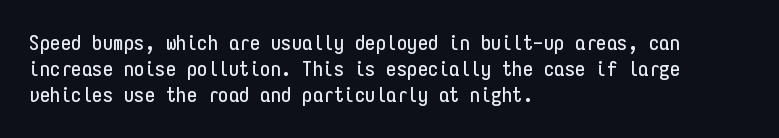
A typesetter would call this leading conventional body-copy spacing. Upright lettering throughout. This rendering uses left alignment, leaving the right contour irregular. The letterforms sit shoulder to shoulder at normal distance. Decoration check: the copy has no underline.
